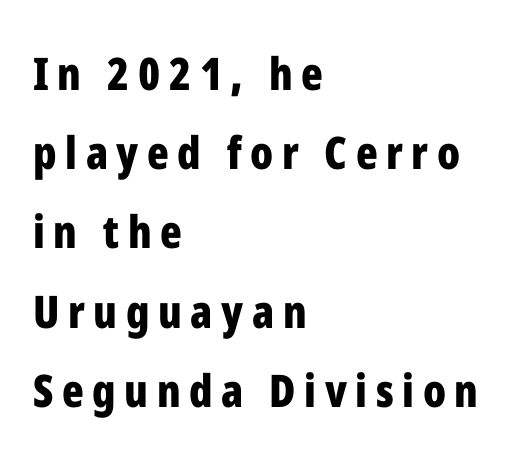
The rendering uses a bold face; every stroke is thick and dark. The font's upright variant was chosen for this text. A clean baseline with only descenders dipping below it. Here the designer chose a conventional face with non-uniform glyph widths. Serif or sans? Sans — the stroke terminals are bare. Every row of glyphs begins at an identical x-position on the left.
